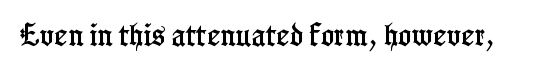
{"italic": "no", "underline": "no", "letter_spacing": "normal", "letter_spacing_em": 0.0, "glyph_px": 25}
